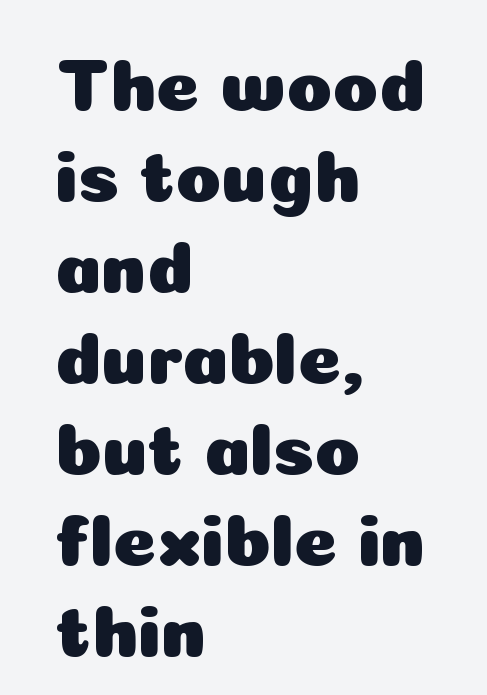
{"serif": "no", "italic": "no", "width": "normal", "stroke_contrast": "low", "x_height": "medium", "monospaced": "no", "underline": "no", "align": "left", "line_spacing_ratio": 1.23, "letter_spacing": "normal", "letter_spacing_em": 0.0, "glyph_px": 74}
